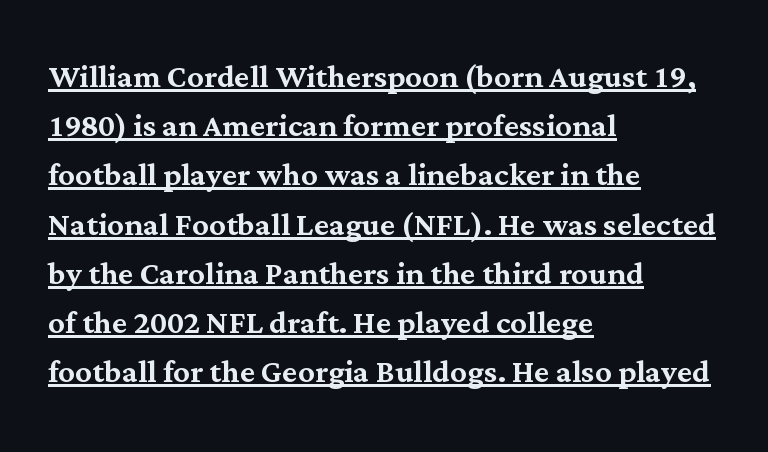
{"serif": "yes", "italic": "no", "width": "normal", "stroke_contrast": "medium", "x_height": "medium", "monospaced": "no", "underline": "yes", "align": "left", "line_spacing_ratio": 1.2, "letter_spacing": "normal", "letter_spacing_em": 0.0, "glyph_px": 41}
